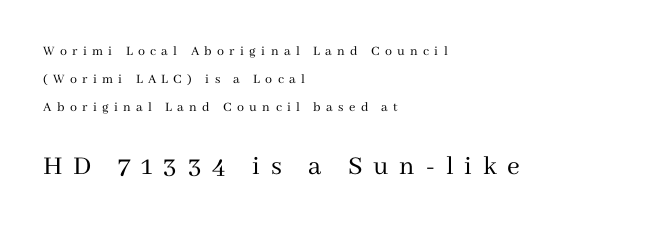
{"serif": "yes", "italic": "no", "bold": "no", "weight": "regular", "width": "normal", "stroke_contrast": "medium", "x_height": "medium", "monospaced": "no", "underline": "no", "align": "left", "line_spacing": "loose", "line_spacing_ratio": 2.01, "letter_spacing": "wide", "letter_spacing_em": 0.38, "larger_block": "second", "size_ratio": 2.0, "glyph_px": 28}
